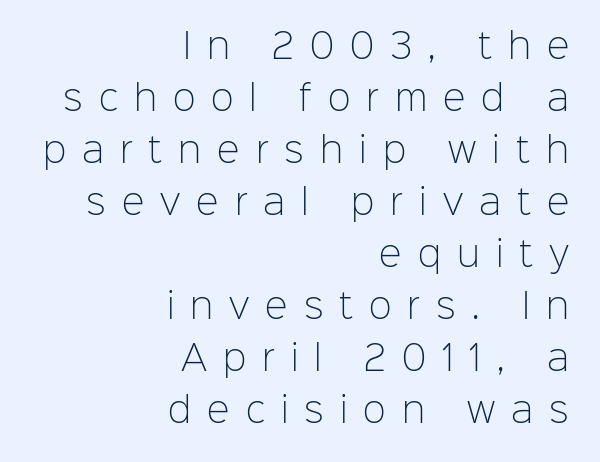
Q: Is the text bold? A: No.
Q: Is the text italic (slanted)? A: No, it is upright.
Q: Is the typeface a serif or a sans-serif typeface? A: Sans-serif.
Q: Is the text underlined? A: No.
Q: How is the paragraph aligned? A: Right-aligned.
Q: Is the spacing between letters normal or unusually wide? A: Unusually wide.
Q: Is the spacing between lines tight, normal or loose? A: Normal.
Q: Width (condensed, normal, or wide)? A: Normal.
Q: Stroke contrast? A: Low.
Q: x-height? A: Medium.
Q: Monospaced? A: No.
